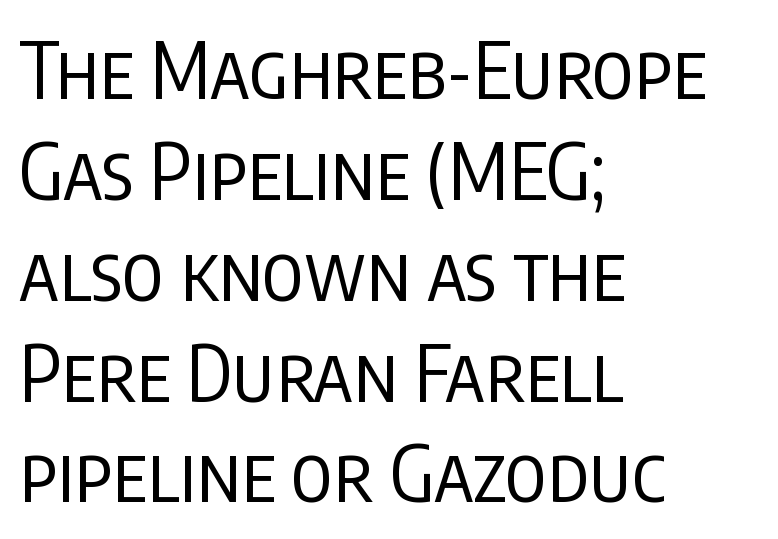
Q: Is the text bold? A: No.
Q: Is the text italic (slanted)? A: No, it is upright.
Q: Is the typeface a serif or a sans-serif typeface? A: Sans-serif.
Q: Is the text underlined? A: No.
Q: How is the paragraph aligned? A: Left-aligned.
Q: Is the spacing between letters normal or unusually wide? A: Normal.
Q: Is the spacing between lines tight, normal or loose? A: Normal.
Q: Width (condensed, normal, or wide)? A: Condensed.
Q: Stroke contrast? A: Low.
Q: x-height? A: Large.
Q: Monospaced? A: No.
